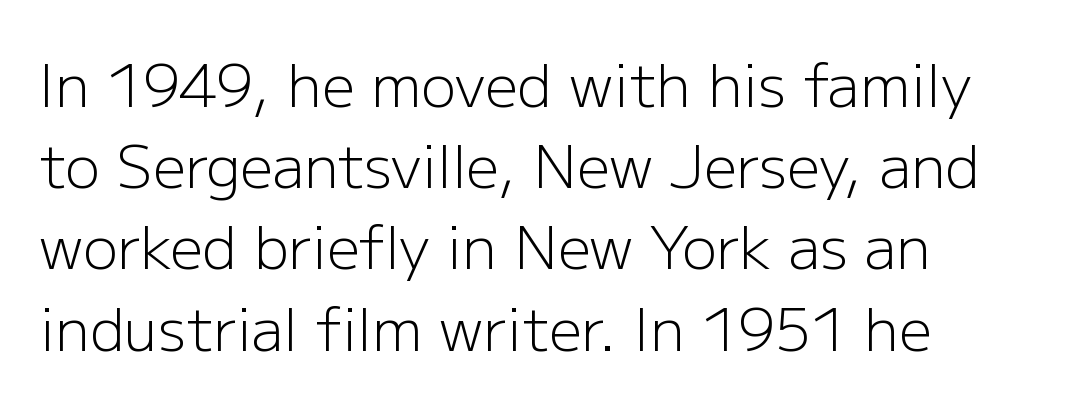
The image shows 58 px light sans-serif type, upright; set left-aligned, normal line spacing (1.4x), normal letter spacing, not underlined; low stroke contrast and a medium x-height.
